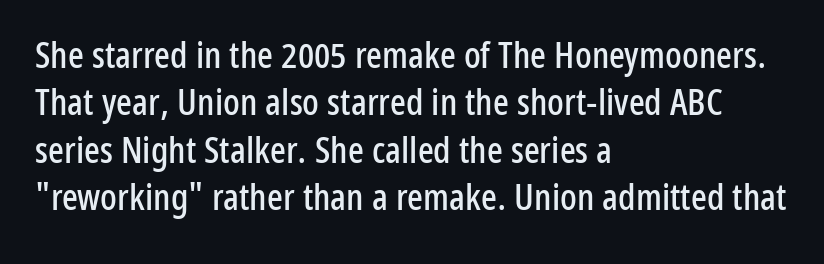
No feet cap the strokes, marking this as sans-serif type. The designer left line spacing at the default. There is no visible air inserted between adjacent glyphs. Caption: multi-line text, flush left, ragged right. The face used here is proportionally spaced, like ordinary book or web type. This is the regular roman posture of the typeface.
